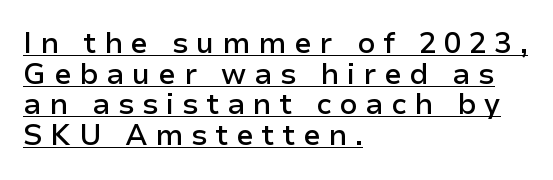
The image shows 29 px semibold sans-serif type, upright; set left-aligned, tight line spacing (1.06x), unusually wide letter spacing (+0.27 em), underlined; low stroke contrast and a medium x-height.
